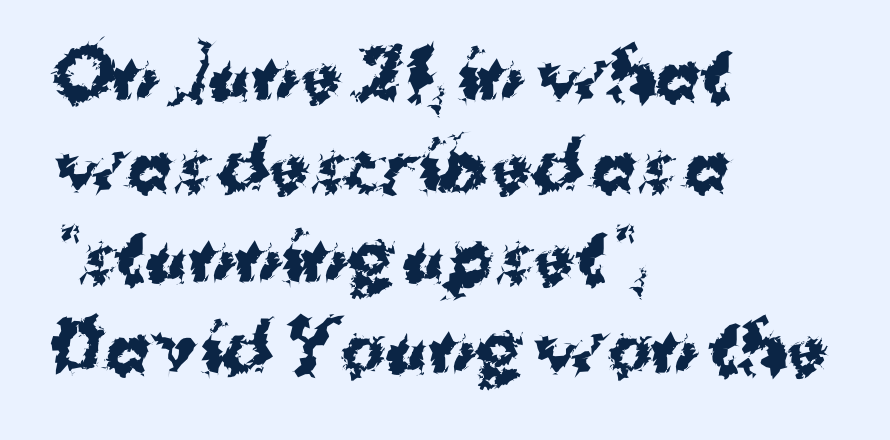
Letter spacing: default. Reading down the block, your eye returns to a fixed left position each line. In terms of leading, this rendering sits right in the middle. You could not count columns in this text — the font is proportionally spaced.
